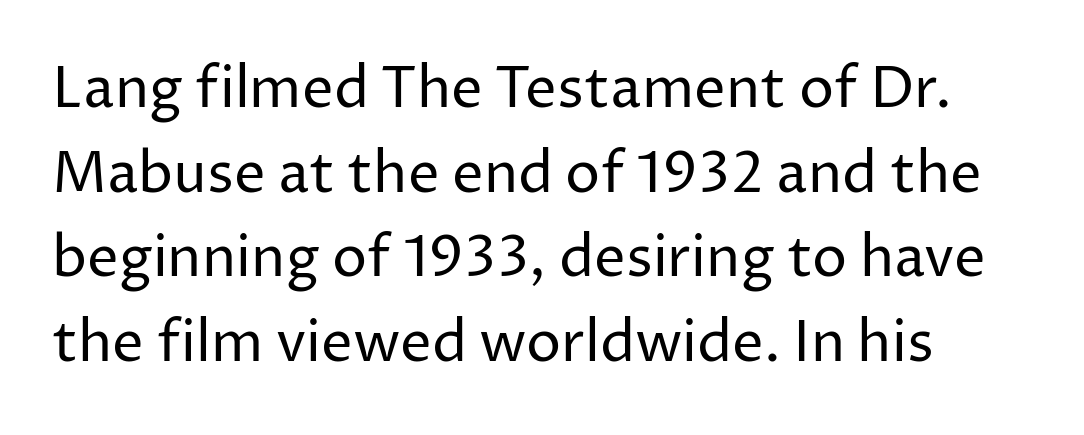
{"serif": "no", "italic": "no", "bold": "no", "weight": "regular", "width": "normal", "stroke_contrast": "low", "x_height": "medium", "monospaced": "no", "underline": "no", "align": "left", "line_spacing": "normal", "line_spacing_ratio": 1.51, "letter_spacing": "normal", "letter_spacing_em": 0.0, "glyph_px": 56}
